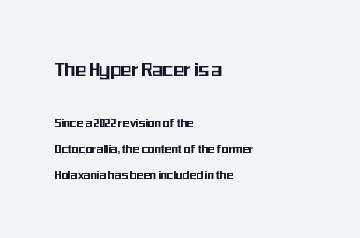
Horizontally, the lines are justified to the leading edge only. The upper block of text is set noticeably larger than the block beneath it. The specimen omits any rule beneath the text block's lines. Posture: vertical.
